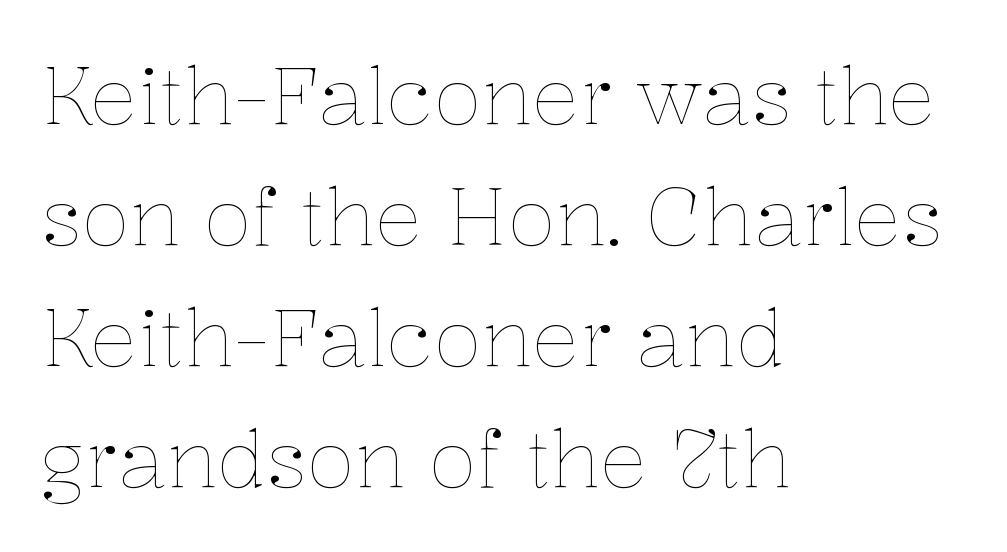
Here the designer chose a conventional face with non-uniform glyph widths. Has an underline been added? It has not. The compositor pushed each line to the left boundary. These lines were composed using upright roman letters.
